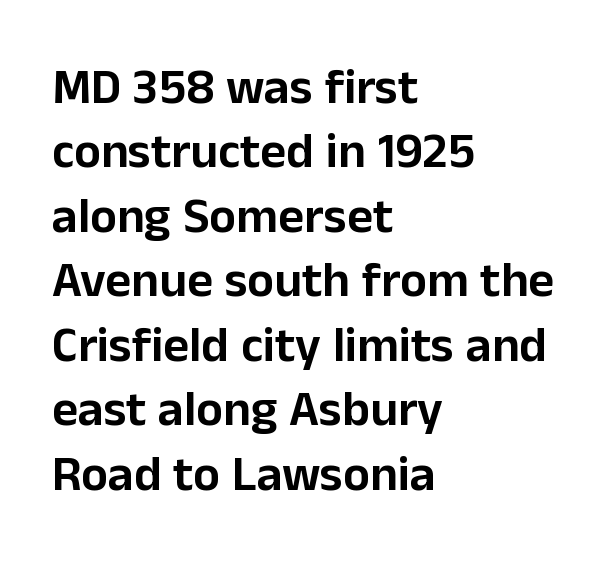
The image shows 50 px sans-serif type, upright; set left-aligned, normal line spacing (1.29x), normal letter spacing, not underlined; low stroke contrast and a medium x-height.
